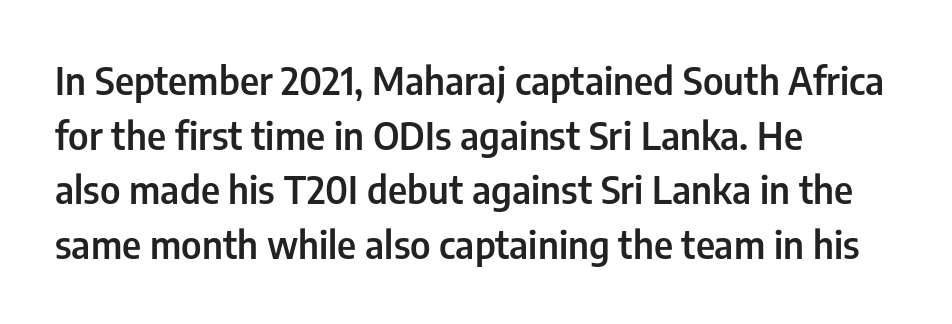
{"serif": "no", "italic": "no", "bold": "semi", "weight": "semibold", "width": "condensed", "stroke_contrast": "low", "x_height": "medium", "monospaced": "no", "underline": "no", "align": "left", "line_spacing": "normal", "line_spacing_ratio": 1.44, "letter_spacing": "normal", "letter_spacing_em": 0.0, "glyph_px": 38}
